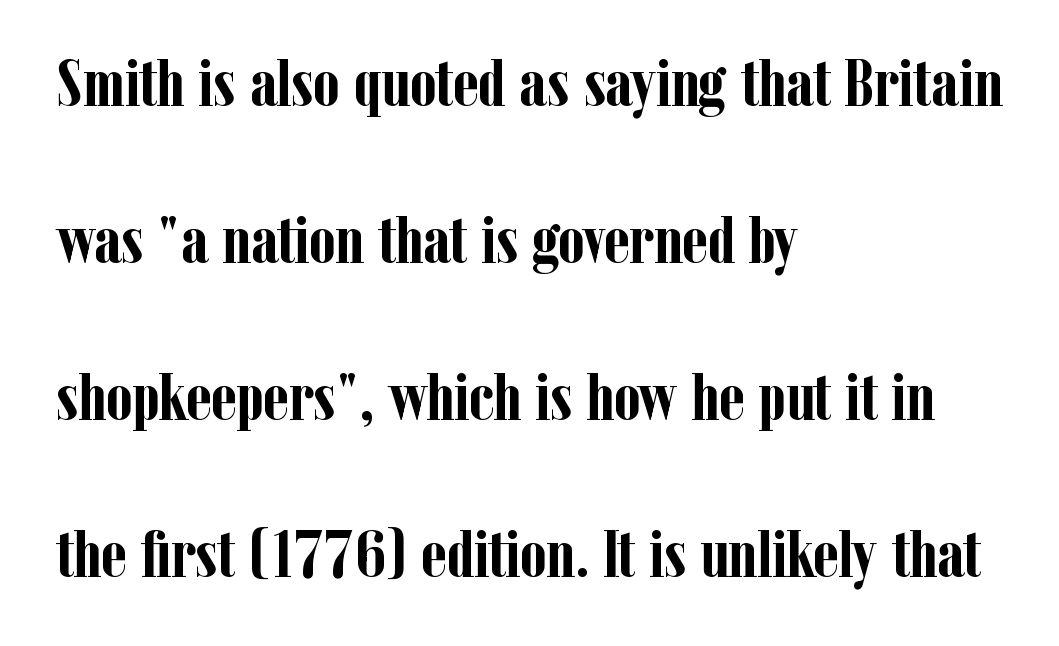
Q: Is the text bold? A: Yes.
Q: Is the text italic (slanted)? A: No, it is upright.
Q: Is the typeface a serif or a sans-serif typeface? A: Serif.
Q: Is the text underlined? A: No.
Q: How is the paragraph aligned? A: Left-aligned.
Q: Is the spacing between letters normal or unusually wide? A: Normal.
Q: Is the spacing between lines tight, normal or loose? A: Loose.
Q: Width (condensed, normal, or wide)? A: Condensed.
Q: Stroke contrast? A: Low.
Q: x-height? A: Medium.
Q: Monospaced? A: No.
